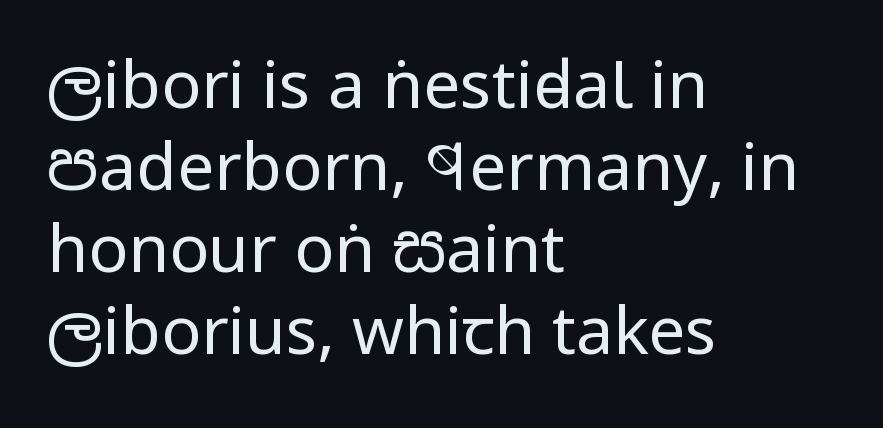
The image shows 66 px regular-weight, condensed sans-serif type, upright; set left-aligned, line spacing 1.24x, normal letter spacing, not underlined; low stroke contrast and a large x-height.
